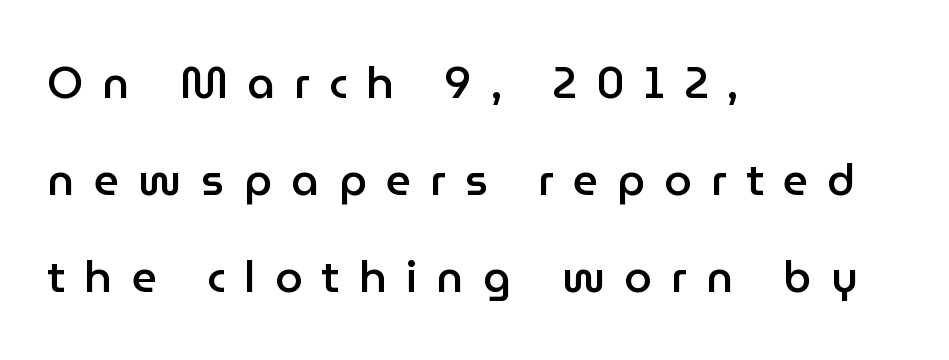
{"serif": "no", "italic": "no", "bold": "semi", "weight": "semibold", "width": "normal", "stroke_contrast": "low", "x_height": "medium", "monospaced": "no", "underline": "no", "align": "left", "line_spacing": "loose", "line_spacing_ratio": 2.21, "letter_spacing": "wide", "letter_spacing_em": 0.44, "glyph_px": 44}
